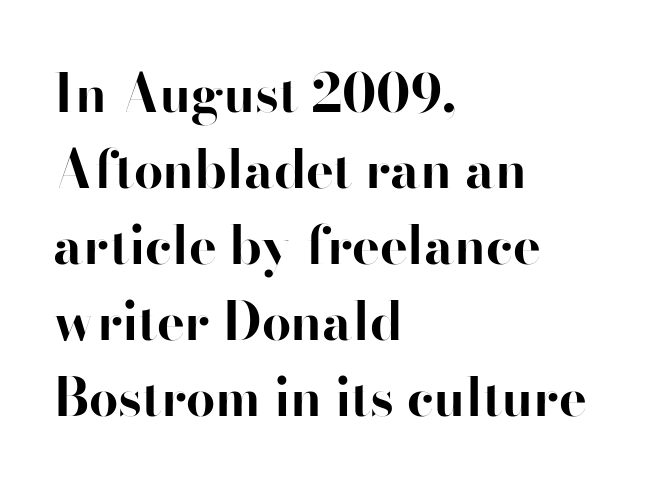
Q: Is the text bold? A: Yes.
Q: Is the text italic (slanted)? A: No, it is upright.
Q: Is the typeface a serif or a sans-serif typeface? A: Sans-serif.
Q: Is the text underlined? A: No.
Q: How is the paragraph aligned? A: Left-aligned.
Q: Is the spacing between letters normal or unusually wide? A: Normal.
Q: Is the spacing between lines tight, normal or loose? A: Normal.
Q: Width (condensed, normal, or wide)? A: Normal.
Q: Stroke contrast? A: High.
Q: x-height? A: Small.
Q: Monospaced? A: No.
